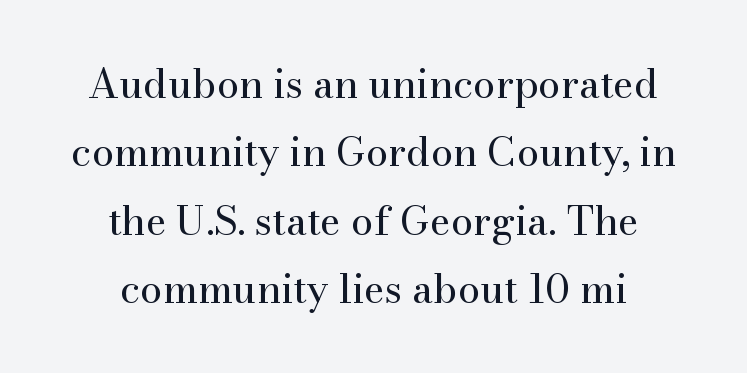
{"serif": "yes", "italic": "no", "bold": "no", "weight": "regular", "width": "normal", "stroke_contrast": "medium", "x_height": "small", "monospaced": "no", "underline": "no", "align": "center", "line_spacing_ratio": 1.71, "letter_spacing": "normal", "letter_spacing_em": 0.0, "glyph_px": 40}
